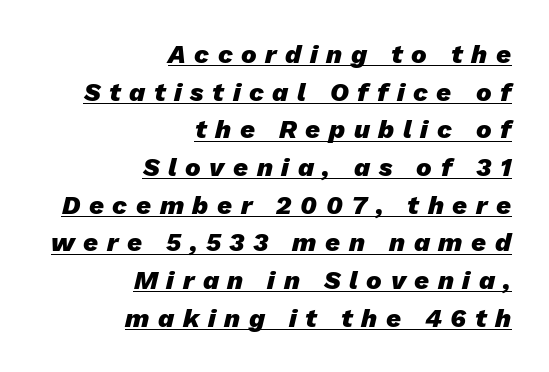
Q: Is the text bold? A: Yes.
Q: Is the text italic (slanted)? A: Yes, it leans right by about 13 degrees.
Q: Is the text underlined? A: Yes.
Q: How is the paragraph aligned? A: Right-aligned.
Q: Is the spacing between letters normal or unusually wide? A: Unusually wide.
Q: Is the spacing between lines tight, normal or loose? A: Normal.
